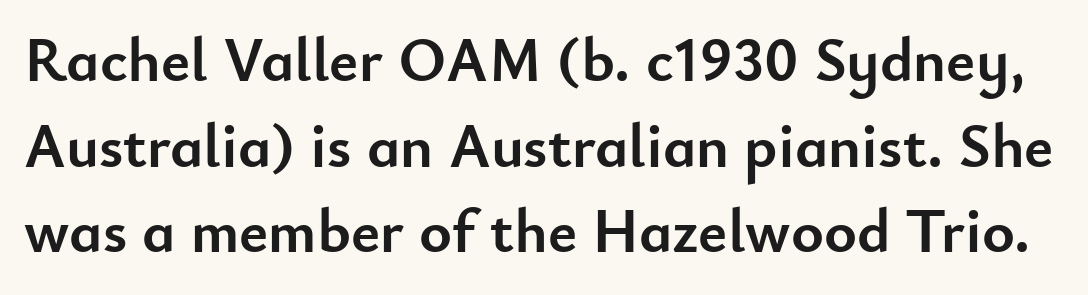
{"serif": "no", "italic": "no", "bold": "yes", "weight": "semibold", "width": "normal", "stroke_contrast": "low", "x_height": "small", "monospaced": "no", "underline": "no", "line_spacing": "normal", "line_spacing_ratio": 1.38, "letter_spacing": "normal", "letter_spacing_em": 0.0, "glyph_px": 62}
